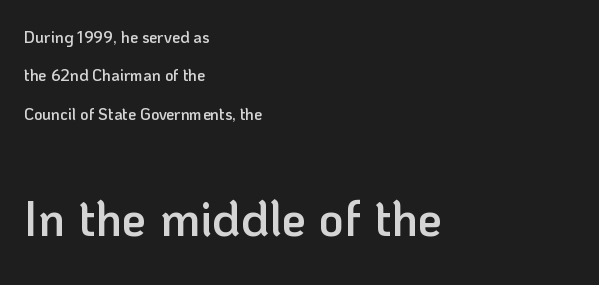
The image shows 49 px semibold sans-serif type, upright; set left-aligned, loose line spacing (2.4x), normal letter spacing, not underlined; the second (bottom) block is 3.06x larger; low stroke contrast and a medium x-height.
